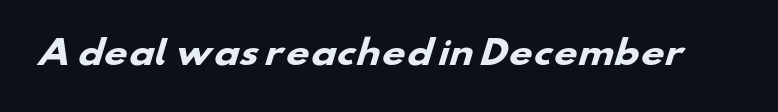
{"serif": "no", "bold": "yes", "weight": "heavy", "width": "wide", "stroke_contrast": "low", "x_height": "small", "monospaced": "no", "underline": "no", "letter_spacing": "normal", "letter_spacing_em": 0.0, "glyph_px": 33}
